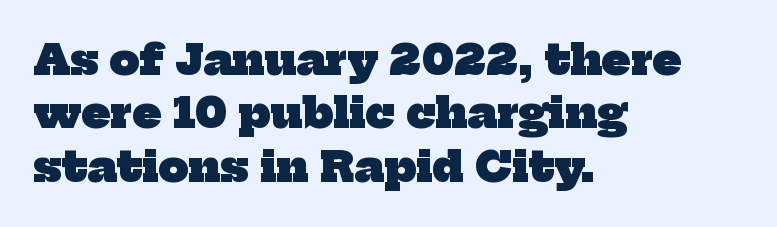
The image shows 42 px heavy serif type; set left-aligned, normal line spacing (1.27x), normal letter spacing, not underlined; low stroke contrast and a medium x-height.
